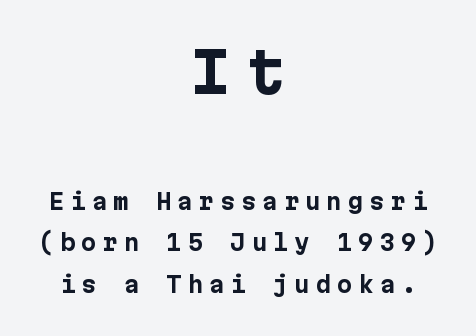
The image shows 56 px bold sans-serif type, upright; set centered, line spacing 1.88x, unusually wide letter spacing (+0.27 em), not underlined; the first (top) block is 2.55x larger; low stroke contrast and a medium x-height.
